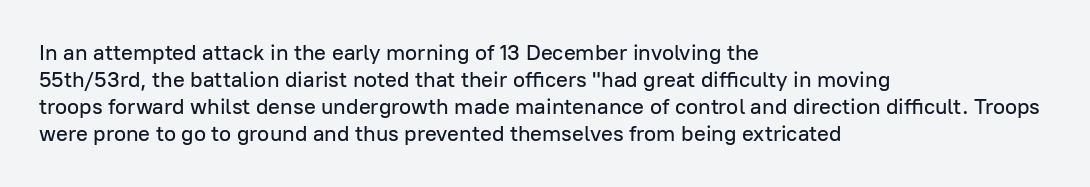
Q: Is the text italic (slanted)? A: No, it is upright.
Q: Is the text underlined? A: No.
Q: How is the paragraph aligned? A: Left-aligned.
Q: Is the spacing between letters normal or unusually wide? A: Normal.
